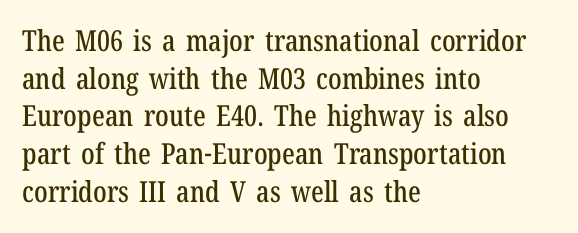
{"serif": "yes", "italic": "no", "width": "condensed", "stroke_contrast": "low", "x_height": "medium", "monospaced": "no", "underline": "no", "align": "left", "line_spacing": "normal", "line_spacing_ratio": 1.3, "letter_spacing": "normal", "letter_spacing_em": 0.0, "glyph_px": 29}
